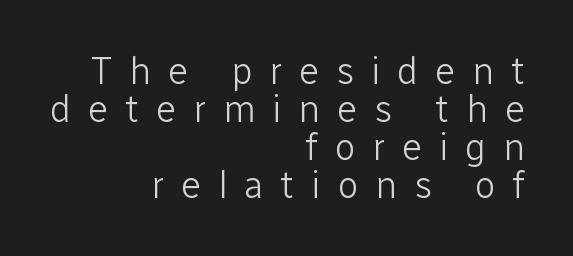
Q: Is the text bold? A: No.
Q: Is the text italic (slanted)? A: No, it is upright.
Q: Is the typeface a serif or a sans-serif typeface? A: Sans-serif.
Q: Is the text underlined? A: No.
Q: How is the paragraph aligned? A: Right-aligned.
Q: Is the spacing between letters normal or unusually wide? A: Unusually wide.
Q: Is the spacing between lines tight, normal or loose? A: Tight.
Q: Width (condensed, normal, or wide)? A: Normal.
Q: Stroke contrast? A: Low.
Q: x-height? A: Medium.
Q: Monospaced? A: No.
